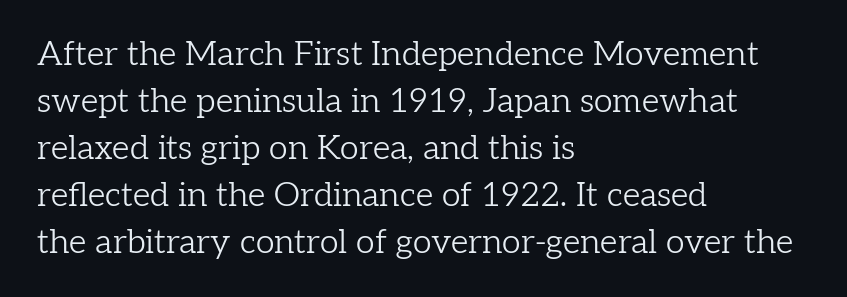
Does the type have serifs? Yes, each stem ends in a small foot. Each word holds together tightly as a unit, with standard inter-letter gaps. The rag falls on the right side of this text block. Do the letters lean? They stand straight.
